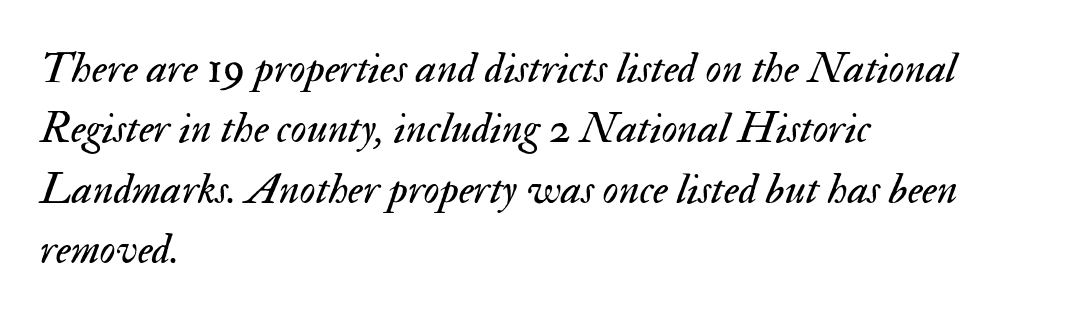
The image shows 44 px regular-weight type, italic (leaning right); set left-aligned, normal line spacing (1.37x), normal letter spacing, not underlined; medium stroke contrast and a small x-height.
